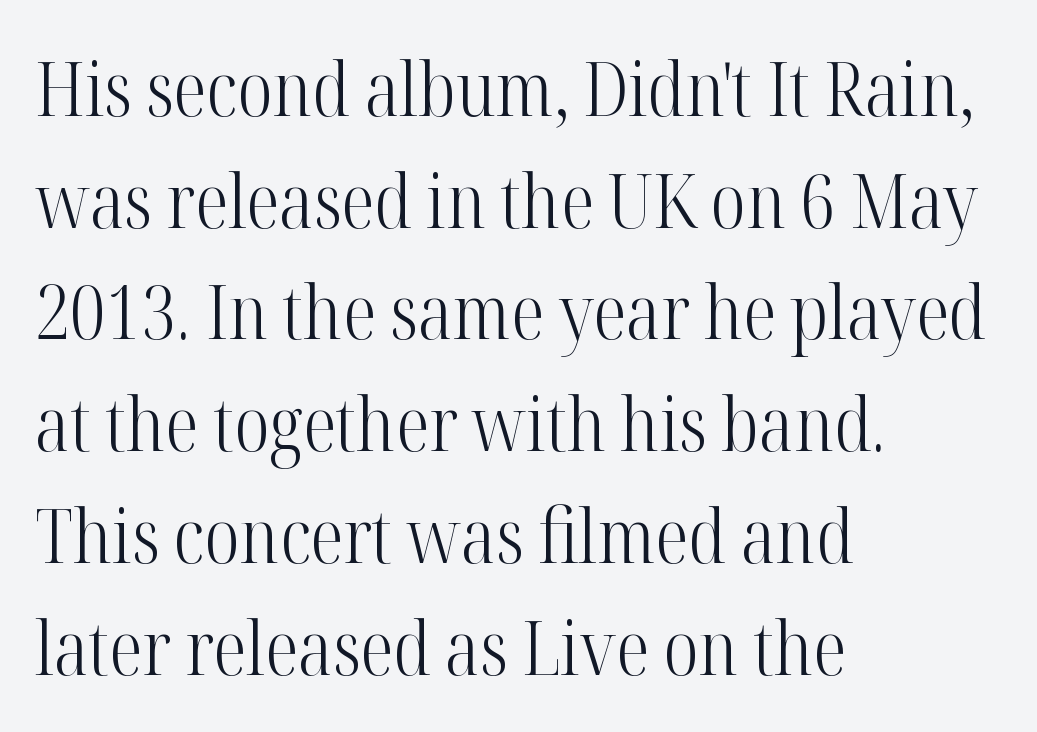
The rendering uses natural spacing where letterforms have individual widths. This sample keeps an unexceptional amount of space between lines. The compositor pushed each line to the left boundary. Stroke mass is kept to a normal reading level or below. You could call the tracking neutral — neither tight nor loose.
